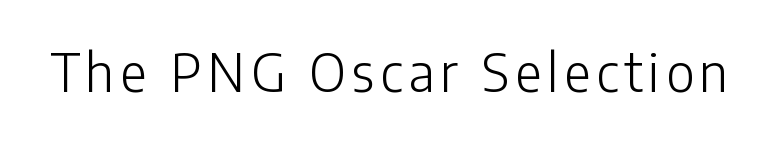
The image shows 52 px light sans-serif type, upright; set not underlined; low stroke contrast and a medium x-height.
